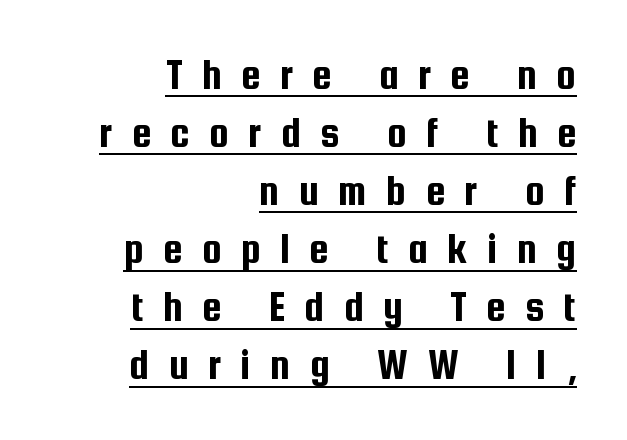
The image shows 44 px condensed sans-serif type, upright; set right-aligned, normal line spacing (1.32x), unusually wide letter spacing (+0.44 em), underlined; low stroke contrast and a medium x-height.
